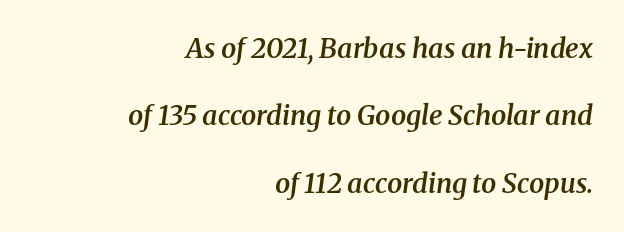
{"italic": "yes", "lean": "right", "slant_degrees": 8, "bold": "semi", "underline": "no", "align": "right", "line_spacing": "loose", "line_spacing_ratio": 2.5, "letter_spacing": "normal", "letter_spacing_em": 0.0, "glyph_px": 27}
